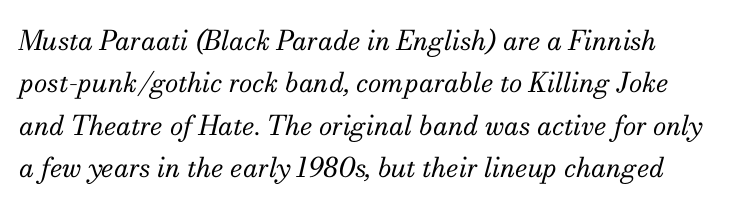
{"italic": "yes", "lean": "right", "slant_degrees": 13, "bold": "no", "underline": "no", "line_spacing": "normal", "line_spacing_ratio": 1.57, "letter_spacing": "normal", "letter_spacing_em": 0.0, "glyph_px": 27}
